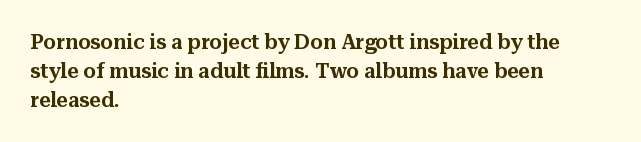
The image shows 20 px text type, upright; set left-aligned, normal line spacing (1.44x), normal letter spacing, not underlined.
